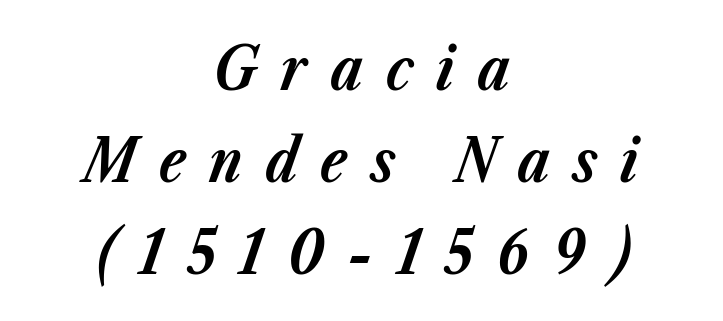
Q: Is the text bold? A: Yes.
Q: Is the text italic (slanted)? A: Yes, it leans right by about 23 degrees.
Q: Is the text underlined? A: No.
Q: How is the paragraph aligned? A: Centered.
Q: Is the spacing between letters normal or unusually wide? A: Unusually wide.
Q: Is the spacing between lines tight, normal or loose? A: Normal.
Q: Width (condensed, normal, or wide)? A: Normal.
Q: Stroke contrast? A: Low.
Q: x-height? A: Medium.
Q: Monospaced? A: No.
